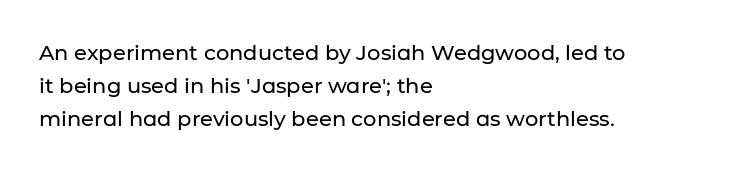
Q: Is the text italic (slanted)? A: No, it is upright.
Q: Is the text underlined? A: No.
Q: How is the paragraph aligned? A: Left-aligned.
Q: Is the spacing between letters normal or unusually wide? A: Normal.
Q: Is the spacing between lines tight, normal or loose? A: Normal.
